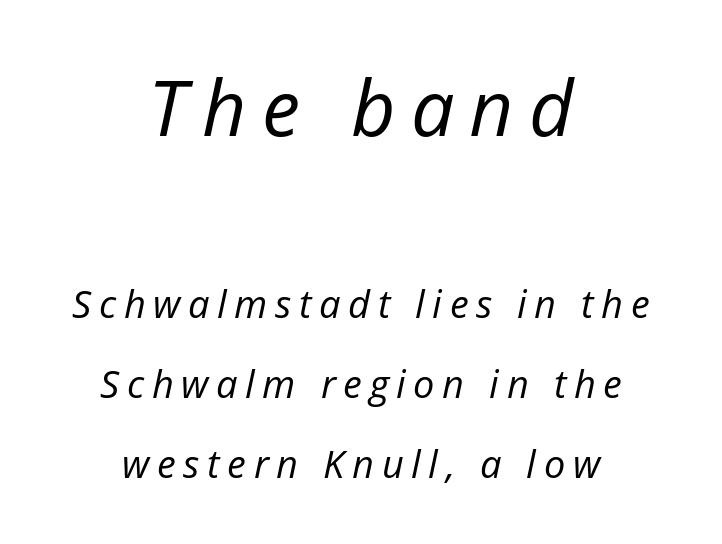
The image shows 77 px regular-weight type, italic (leaning right); set centered, loose line spacing (2.11x), unusually wide letter spacing (+0.2 em), not underlined; the first (top) block is 2.03x larger; low stroke contrast and a medium x-height.
